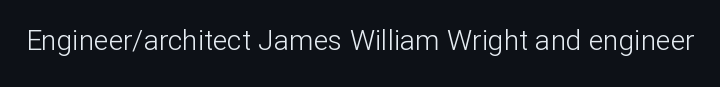
Q: Is the text bold? A: No.
Q: Is the text italic (slanted)? A: No, it is upright.
Q: Is the typeface a serif or a sans-serif typeface? A: Sans-serif.
Q: Is the text underlined? A: No.
Q: Is the spacing between letters normal or unusually wide? A: Normal.
Q: Width (condensed, normal, or wide)? A: Normal.
Q: Stroke contrast? A: Low.
Q: x-height? A: Medium.
Q: Monospaced? A: No.
